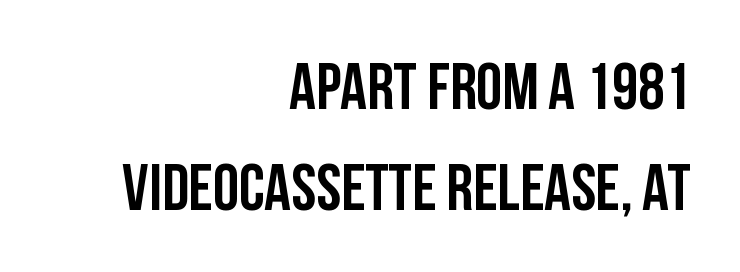
The image shows 66 px condensed sans-serif type, upright; set right-aligned, normal line spacing (1.53x), normal letter spacing, not underlined; low stroke contrast and a large x-height.
